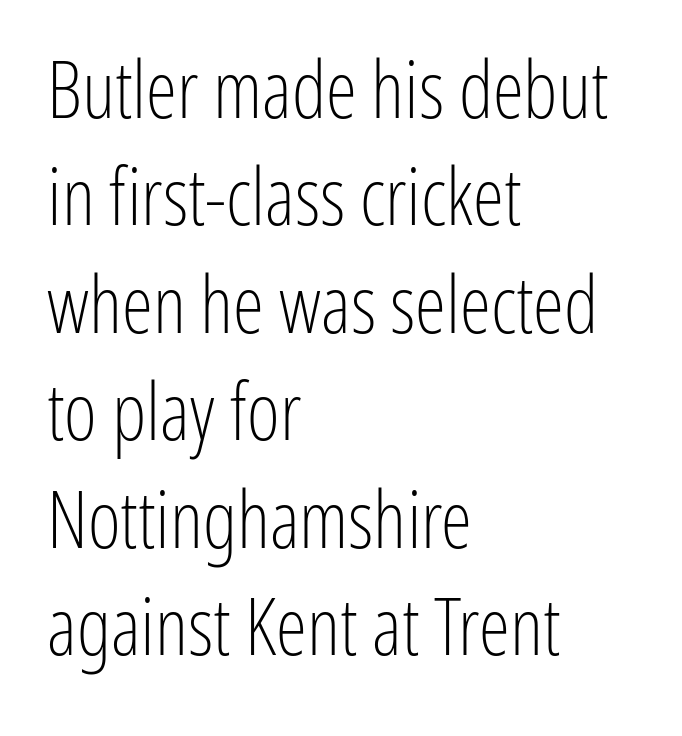
{"serif": "no", "italic": "no", "bold": "no", "weight": "light", "width": "condensed", "stroke_contrast": "low", "x_height": "medium", "monospaced": "no", "underline": "no", "align": "left", "line_spacing": "normal", "line_spacing_ratio": 1.36, "letter_spacing": "normal", "letter_spacing_em": 0.0, "glyph_px": 79}
